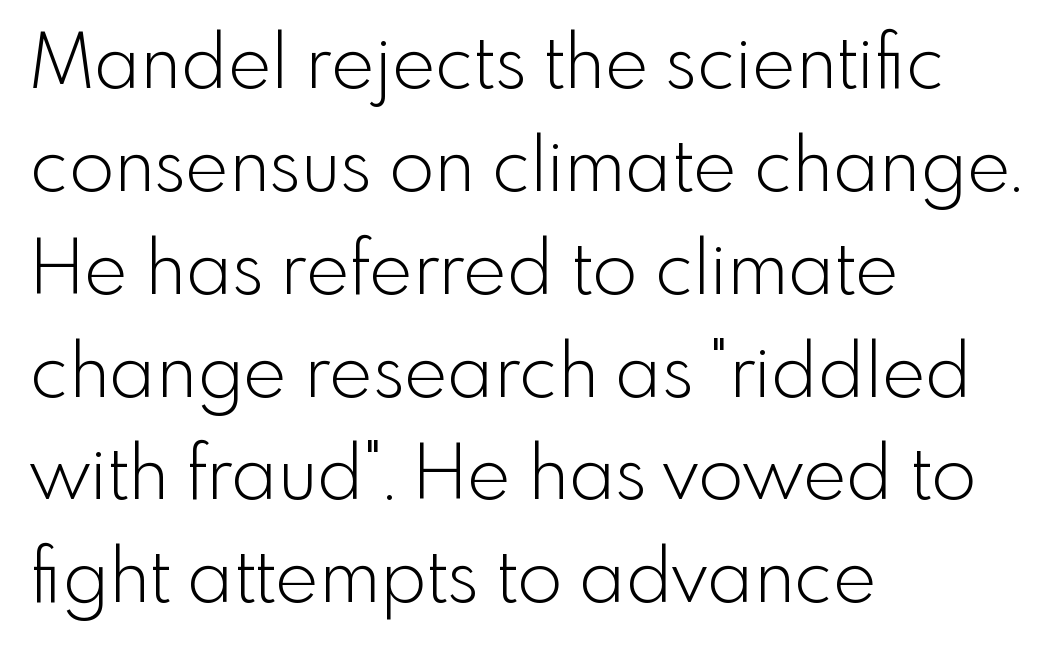
{"serif": "no", "italic": "no", "bold": "no", "weight": "light", "width": "normal", "x_height": "small", "monospaced": "no", "underline": "no", "align": "left", "line_spacing": "normal", "line_spacing_ratio": 1.39, "letter_spacing": "normal", "letter_spacing_em": 0.0, "glyph_px": 74}
